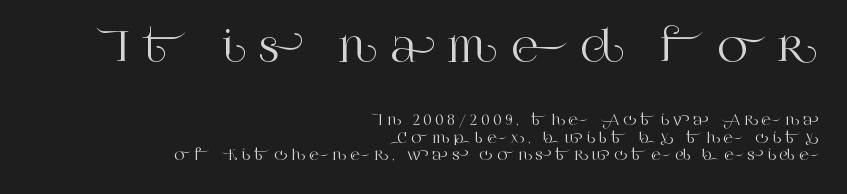
{"serif": "yes", "italic": "no", "width": "normal", "stroke_contrast": "high", "x_height": "large", "monospaced": "no", "underline": "no", "align": "right", "line_spacing": "normal", "line_spacing_ratio": 1.27, "letter_spacing": "wide", "letter_spacing_em": 0.31, "larger_block": "first", "size_ratio": 2.93, "glyph_px": 41}
